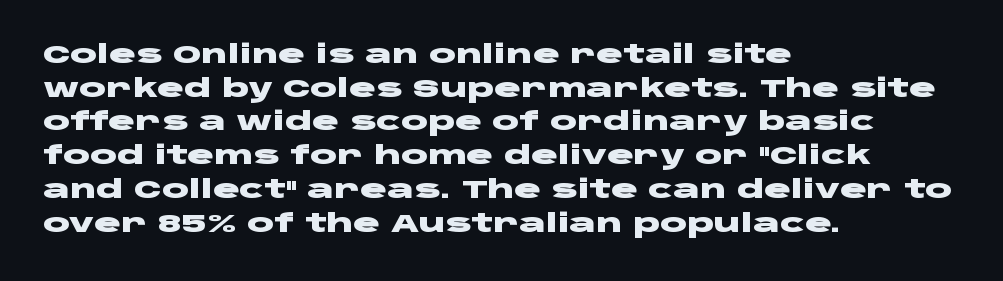
{"italic": "no", "bold": "yes", "underline": "no", "align": "left", "line_spacing": "normal", "line_spacing_ratio": 1.35, "letter_spacing": "normal", "letter_spacing_em": 0.0, "glyph_px": 25}
